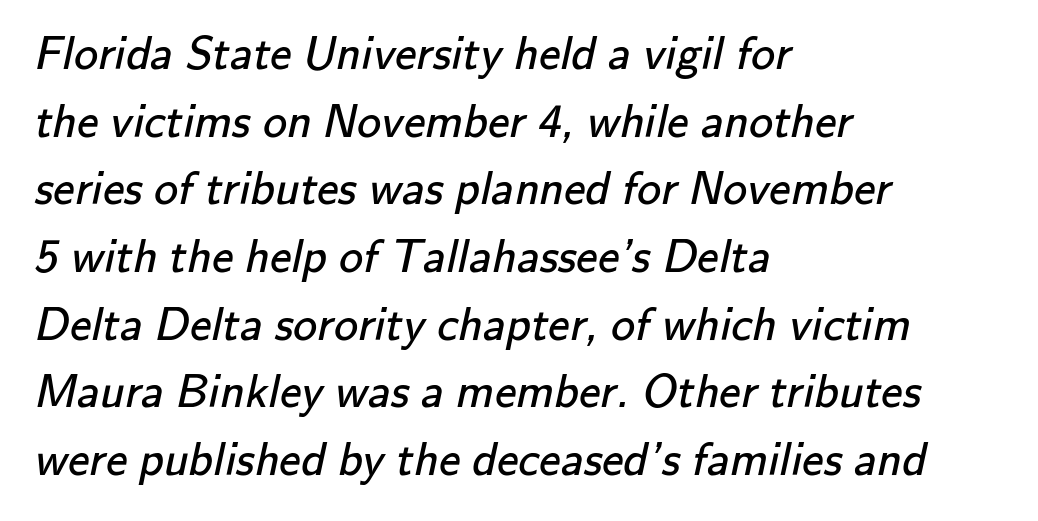
{"serif": "no", "bold": "no", "weight": "regular", "width": "normal", "stroke_contrast": "low", "x_height": "small", "monospaced": "no", "underline": "no", "align": "left", "line_spacing": "normal", "line_spacing_ratio": 1.41, "letter_spacing": "normal", "letter_spacing_em": 0.0, "glyph_px": 48}
